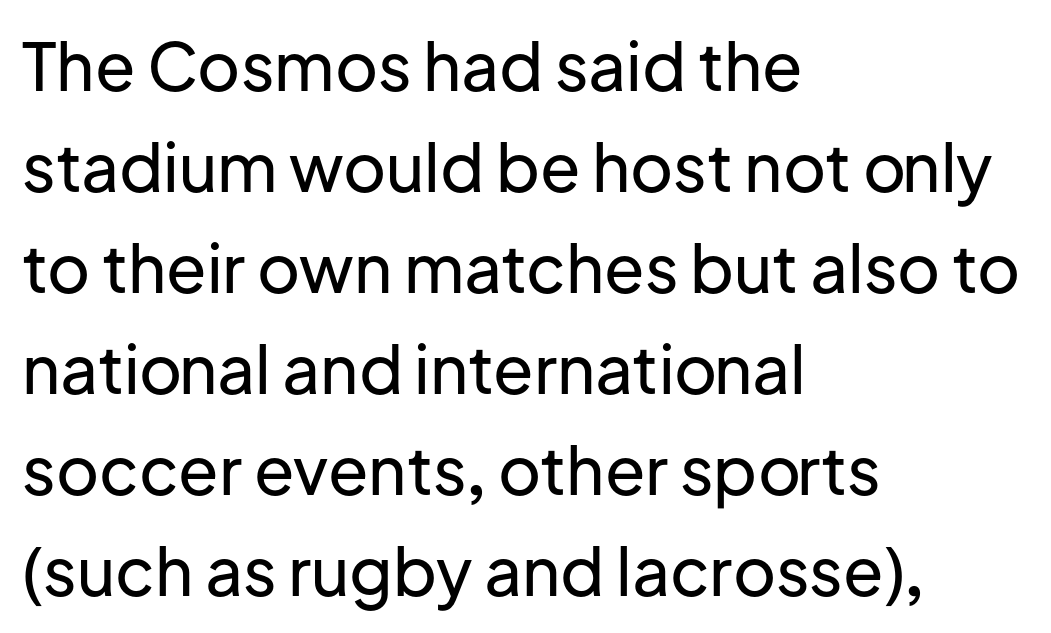
{"serif": "no", "italic": "no", "width": "normal", "stroke_contrast": "low", "x_height": "medium", "monospaced": "no", "underline": "no", "align": "left", "line_spacing": "normal", "line_spacing_ratio": 1.53, "letter_spacing": "normal", "letter_spacing_em": 0.0, "glyph_px": 66}
